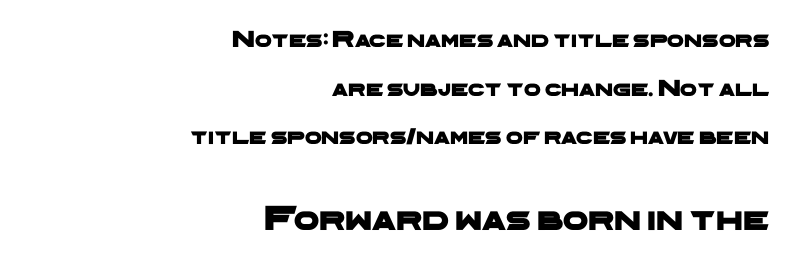
{"serif": "no", "width": "wide", "stroke_contrast": "low", "x_height": "medium", "monospaced": "no", "underline": "no", "align": "right", "line_spacing": "loose", "line_spacing_ratio": 2.03, "letter_spacing": "normal", "letter_spacing_em": 0.0, "larger_block": "second", "size_ratio": 1.5, "glyph_px": 36}
